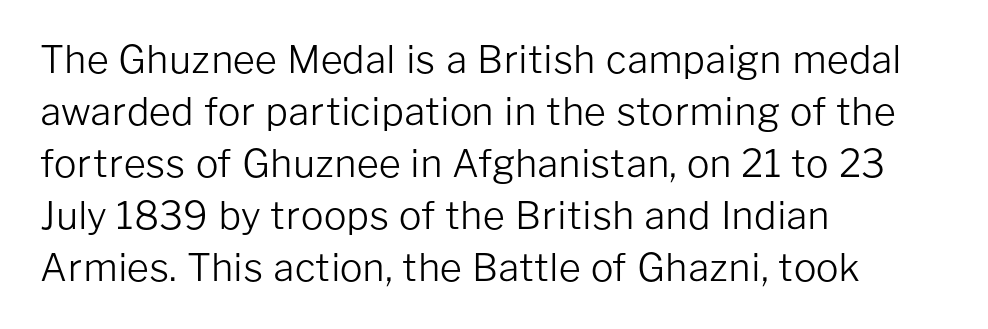
Q: Is the text bold? A: No.
Q: Is the text italic (slanted)? A: No, it is upright.
Q: Is the typeface a serif or a sans-serif typeface? A: Sans-serif.
Q: Is the text underlined? A: No.
Q: How is the paragraph aligned? A: Left-aligned.
Q: Is the spacing between letters normal or unusually wide? A: Normal.
Q: Is the spacing between lines tight, normal or loose? A: Normal.
Q: Width (condensed, normal, or wide)? A: Normal.
Q: Stroke contrast? A: Low.
Q: x-height? A: Medium.
Q: Monospaced? A: No.
